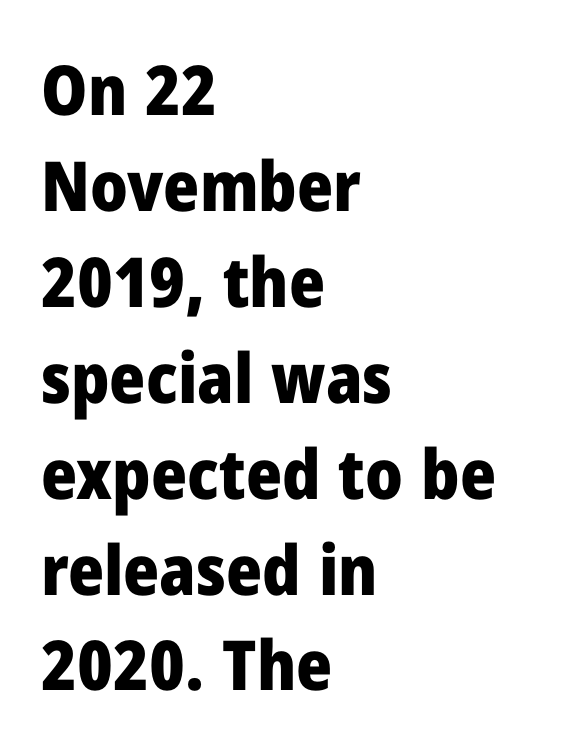
These lines stack with their left ends in a neat column. A bare baseline throughout the passage. The rendering uses natural spacing where letterforms have individual widths. The glyphs in this specimen are sans serif. One glance says typical: line gaps are just what's usual. Heft: maximum for text — a bold.
